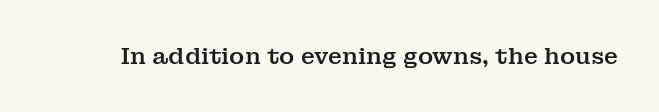
The image shows 23 px text type, upright; set normal letter spacing, not underlined.
